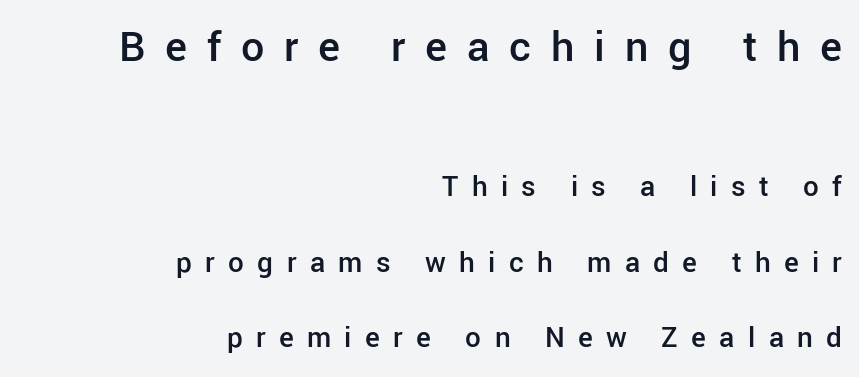
The image shows 46 px semibold sans-serif type, upright; set right-aligned, loose line spacing (2.44x), unusually wide letter spacing (+0.43 em), not underlined; the first (top) block is 1.48x larger; low stroke contrast and a medium x-height.
